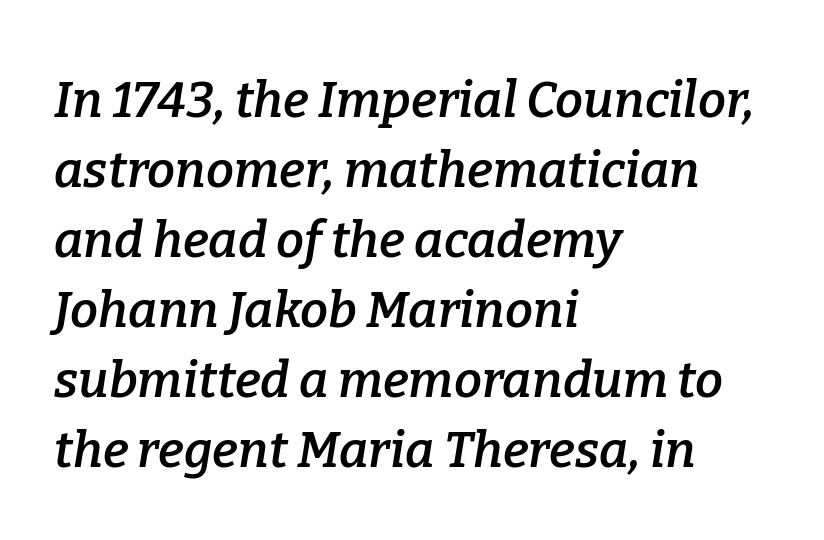
The paragraph has a hard left edge and a soft right edge. The letters are semibold — heavier than regular but short of a full bold. Rendered with sloped, italic letterforms. You could not count columns in this text — the font is proportionally spaced. Is this a sans? No — the strokes have serifs. The passage shown has conventional tracking throughout.
